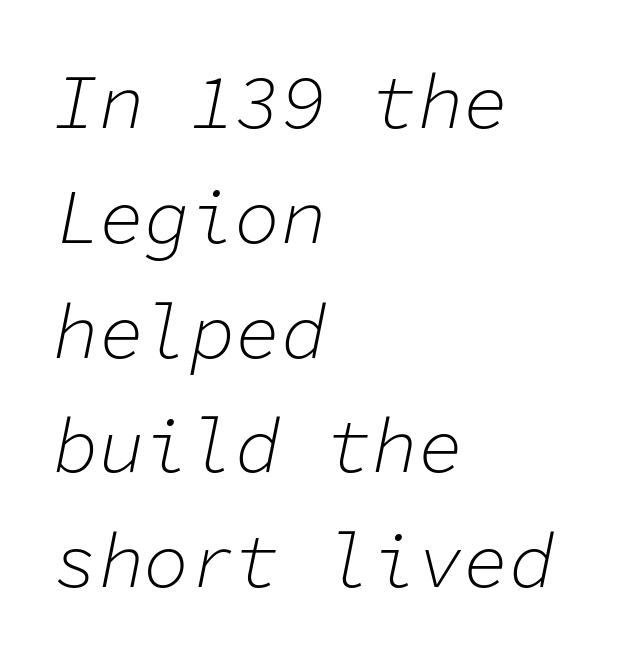
The paragraph has a hard left edge and a soft right edge. Nothing heavy about these letters — not bold at all. The line texture is even and compact thanks to regular tracking. Do the characters align in a grid? Yes, the font is monospaced.
